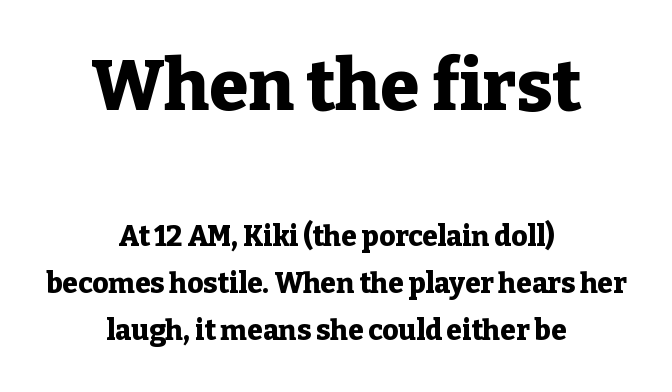
Descenders hang freely into open space. You could call the tracking neutral — neither tight nor loose. Reading down the column, the eye jumps a familiar distance to each next line. Large over small — that's the arrangement of the two blocks here. The text block is weighted toward neither margin, spreading evenly from the middle. In terms of posture, this sample is upright.
